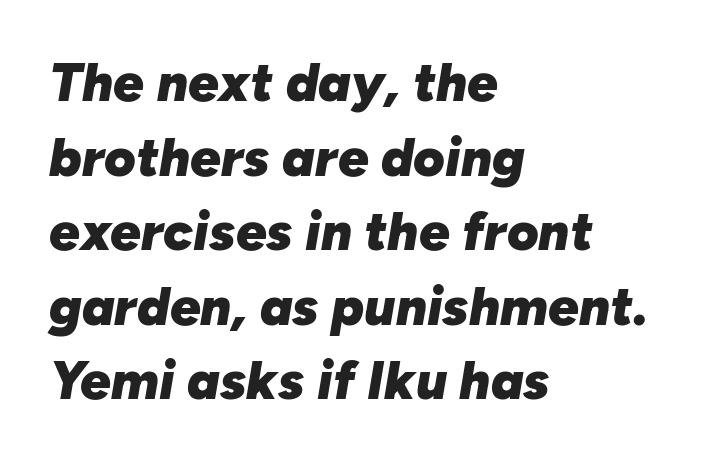
Q: Is the text bold? A: Yes.
Q: Is the text italic (slanted)? A: Yes, it leans right by about 10 degrees.
Q: Is the text underlined? A: No.
Q: How is the paragraph aligned? A: Left-aligned.
Q: Is the spacing between letters normal or unusually wide? A: Normal.
Q: Is the spacing between lines tight, normal or loose? A: Normal.
Q: Width (condensed, normal, or wide)? A: Normal.
Q: Stroke contrast? A: Low.
Q: x-height? A: Medium.
Q: Monospaced? A: No.
